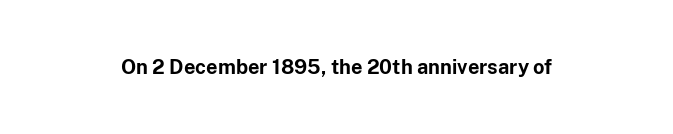
{"italic": "no", "bold": "yes", "underline": "no", "letter_spacing": "normal", "letter_spacing_em": 0.0, "glyph_px": 20}
